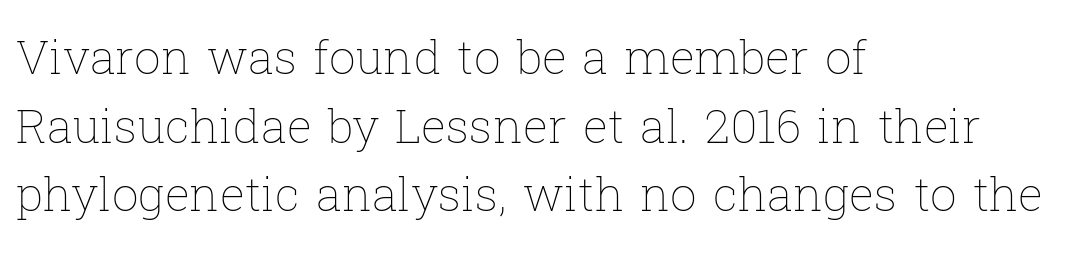
Q: Is the text bold? A: No.
Q: Is the text italic (slanted)? A: No, it is upright.
Q: Is the text underlined? A: No.
Q: How is the paragraph aligned? A: Left-aligned.
Q: Is the spacing between letters normal or unusually wide? A: Normal.
Q: Is the spacing between lines tight, normal or loose? A: Normal.
Q: Width (condensed, normal, or wide)? A: Normal.
Q: Stroke contrast? A: Low.
Q: x-height? A: Medium.
Q: Monospaced? A: No.
